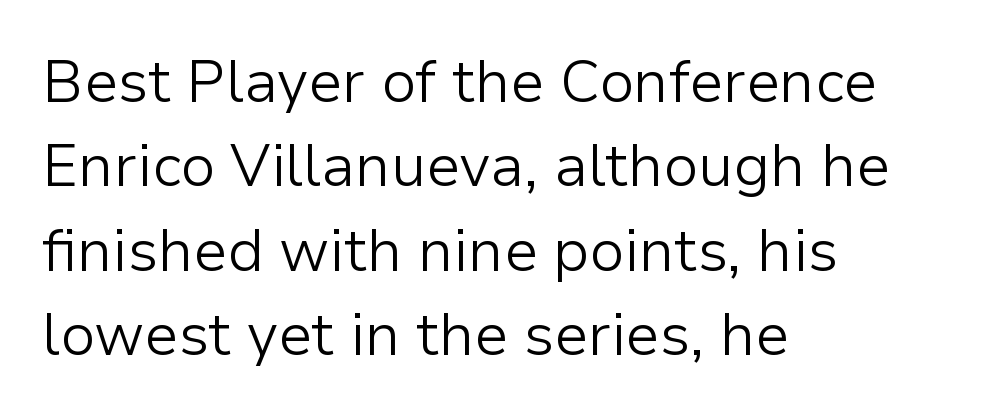
Q: Is the text bold? A: No.
Q: Is the text italic (slanted)? A: No, it is upright.
Q: Is the typeface a serif or a sans-serif typeface? A: Sans-serif.
Q: Is the text underlined? A: No.
Q: How is the paragraph aligned? A: Left-aligned.
Q: Is the spacing between letters normal or unusually wide? A: Normal.
Q: Is the spacing between lines tight, normal or loose? A: Normal.
Q: Width (condensed, normal, or wide)? A: Normal.
Q: Stroke contrast? A: Low.
Q: x-height? A: Medium.
Q: Monospaced? A: No.
